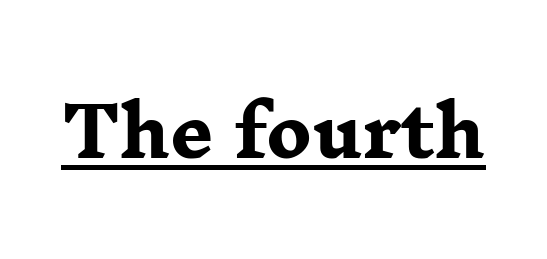
{"serif": "yes", "italic": "no", "bold": "yes", "weight": "heavy", "width": "wide", "stroke_contrast": "low", "x_height": "medium", "monospaced": "no", "underline": "yes", "letter_spacing": "normal", "letter_spacing_em": 0.0, "glyph_px": 69}
